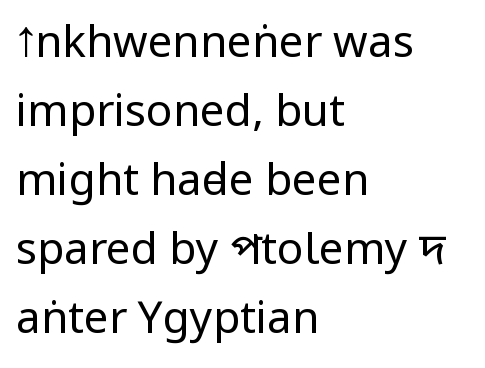
Q: Is the text bold? A: No.
Q: Is the text italic (slanted)? A: No, it is upright.
Q: Is the typeface a serif or a sans-serif typeface? A: Sans-serif.
Q: Is the text underlined? A: No.
Q: How is the paragraph aligned? A: Left-aligned.
Q: Is the spacing between letters normal or unusually wide? A: Normal.
Q: Is the spacing between lines tight, normal or loose? A: Normal.
Q: Width (condensed, normal, or wide)? A: Condensed.
Q: Stroke contrast? A: Low.
Q: x-height? A: Large.
Q: Monospaced? A: No.
